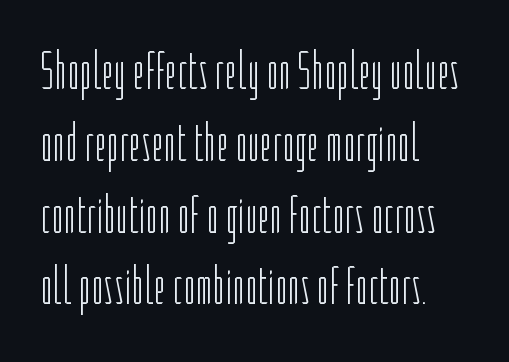
Q: Is the text bold? A: No.
Q: Is the text italic (slanted)? A: No, it is upright.
Q: Is the typeface a serif or a sans-serif typeface? A: Sans-serif.
Q: Is the text underlined? A: No.
Q: How is the paragraph aligned? A: Left-aligned.
Q: Is the spacing between letters normal or unusually wide? A: Normal.
Q: Is the spacing between lines tight, normal or loose? A: Normal.
Q: Width (condensed, normal, or wide)? A: Condensed.
Q: Stroke contrast? A: Low.
Q: x-height? A: Medium.
Q: Monospaced? A: No.
